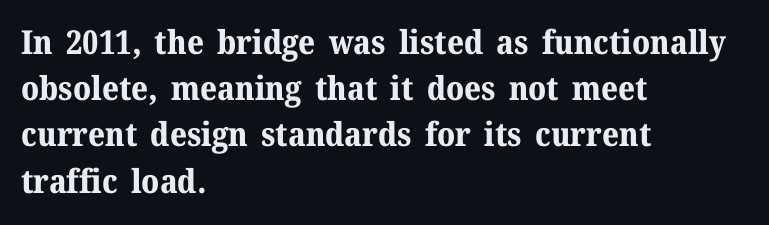
Think of a printed novel: that variable character pitch is what you see here. Little horizontal feet cap the strokes, marking this as serif type. Does extra space separate the letters? No, they use regular spacing. Characters remain perfectly vertical along every line.
